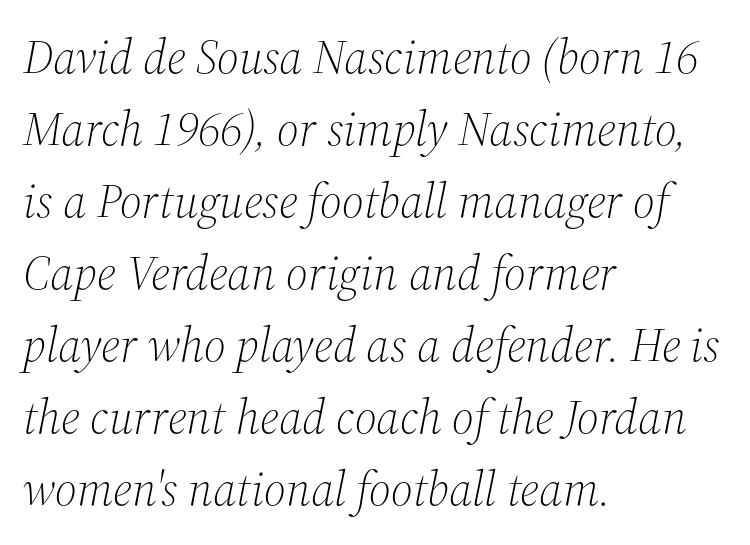
The image shows 48 px light serif type, italic (leaning right); set left-aligned, normal line spacing (1.5x), normal letter spacing, not underlined; medium stroke contrast and a medium x-height.
